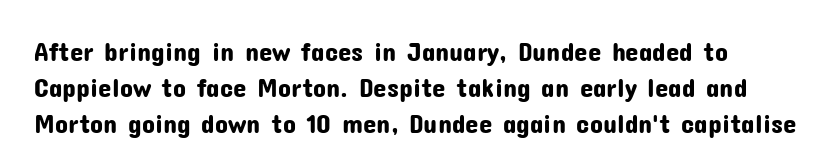
Vertically, the passage feels balanced, rows spaced as you'd expect. The face used here is rendered with its standard letterfit. The words here are not underlined. Posture: straight, roman, zero tilt.
